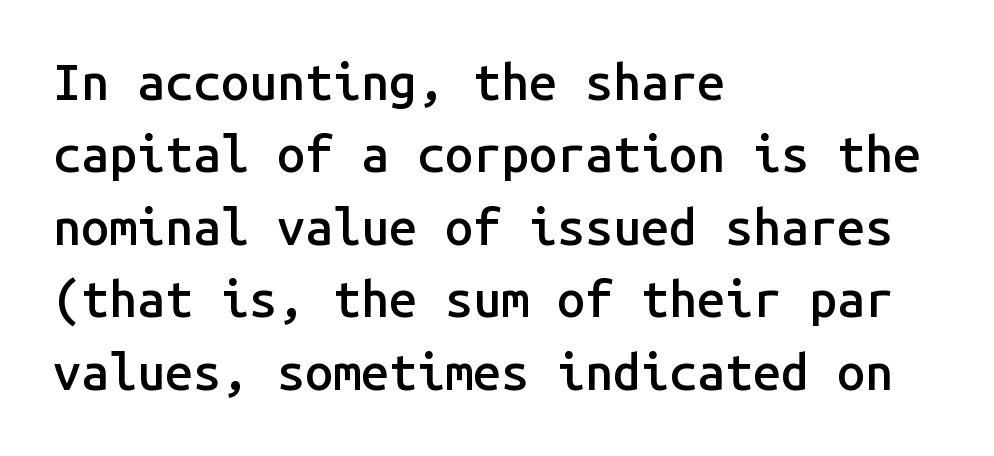
The strip under each line holds only bare page. Compared with a centered layout, this one pins lines to the left instead. The letterforms sit shoulder to shoulder at normal distance. The font family rendered here belongs to the sans-serif group. A fair bit of extra ink — the face is semibold, not bold. Fixed-width glyphs throughout — classic coding-font behaviour.
